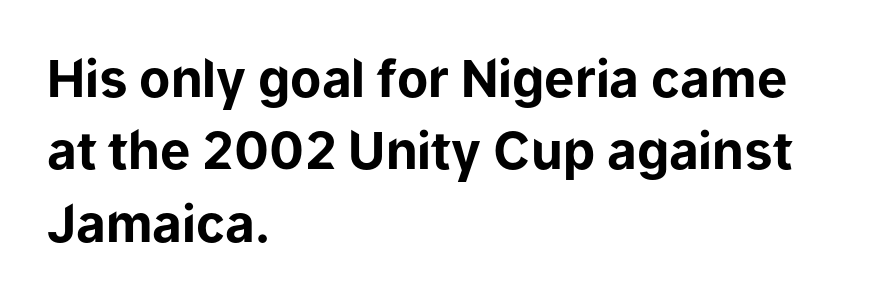
The image shows 51 px bold sans-serif type, upright; set left-aligned, normal line spacing (1.42x), normal letter spacing, not underlined; low stroke contrast and a medium x-height.
